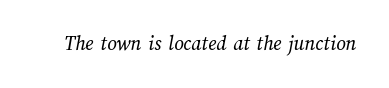
Students, note that the glyphs here touch the page at normal intervals. The typesetting does not lean heavy: it is not bold. Descender tails drop into unmarked territory.
